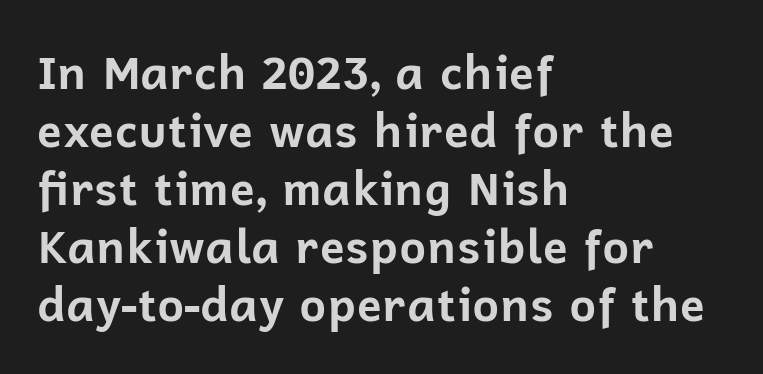
The image shows 46 px bold sans-serif type, upright; set left-aligned, normal line spacing (1.26x), normal letter spacing, not underlined; low stroke contrast and a medium x-height.
